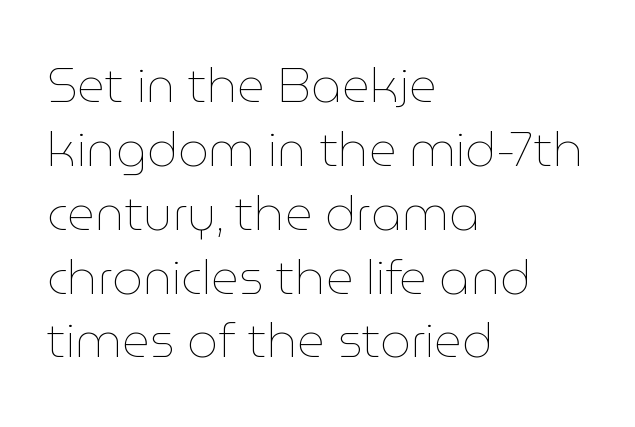
{"italic": "no", "bold": "no", "weight": "thin", "width": "normal", "stroke_contrast": "low", "x_height": "medium", "monospaced": "no", "underline": "no", "align": "left", "line_spacing": "normal", "line_spacing_ratio": 1.33, "letter_spacing": "normal", "letter_spacing_em": 0.0, "glyph_px": 48}
